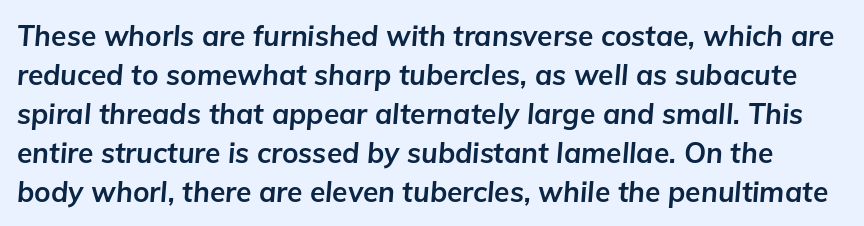
Q: Is the text bold? A: Yes.
Q: Is the text italic (slanted)? A: Yes, it leans right by about 5 degrees.
Q: Is the text underlined? A: No.
Q: Is the spacing between letters normal or unusually wide? A: Normal.
Q: Is the spacing between lines tight, normal or loose? A: Normal.
Q: Width (condensed, normal, or wide)? A: Normal.
Q: Stroke contrast? A: Low.
Q: x-height? A: Medium.
Q: Monospaced? A: No.
